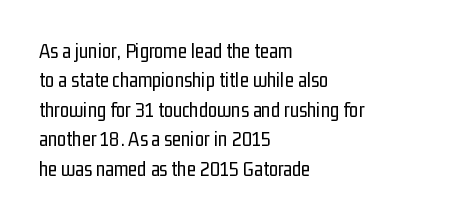
The image shows 21 px text type, upright; set left-aligned, normal line spacing (1.4x), normal letter spacing, not underlined.
